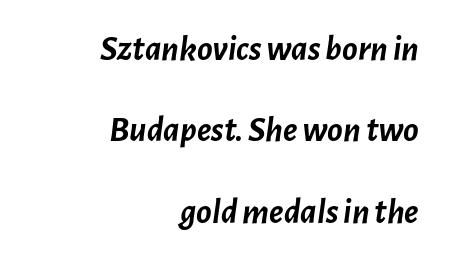
The image shows 36 px semibold type, italic (leaning right); set right-aligned, loose line spacing (2.26x), normal letter spacing, not underlined; low stroke contrast and a medium x-height.
